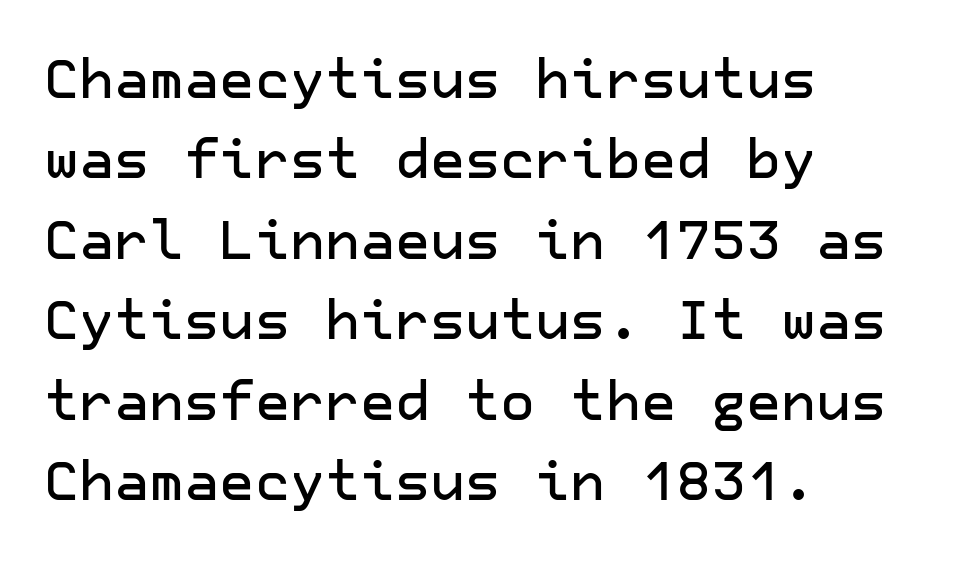
The image shows 54 px sans-serif type, upright; set left-aligned, normal line spacing (1.49x), normal letter spacing, not underlined; low stroke contrast and a medium x-height.
